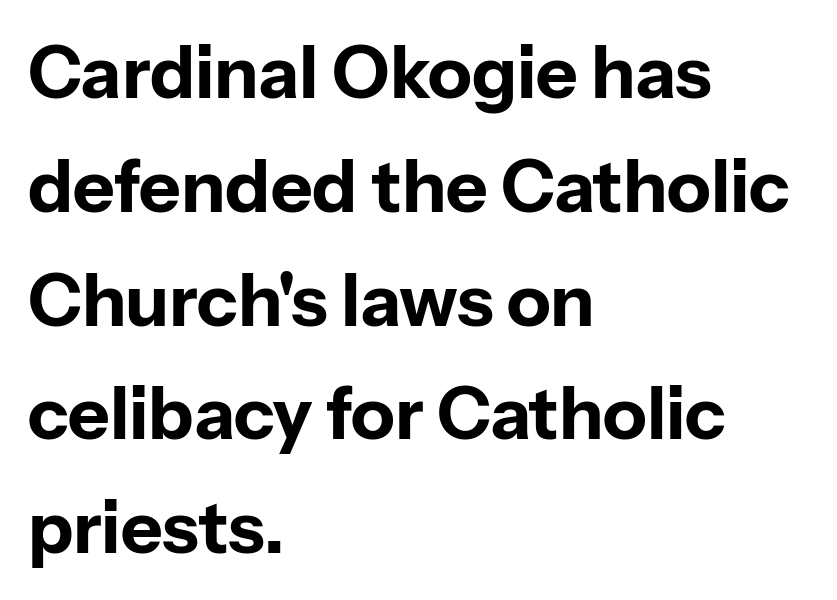
The image shows 72 px bold sans-serif type, upright; set left-aligned, normal line spacing (1.58x), normal letter spacing, not underlined; low stroke contrast and a medium x-height.
